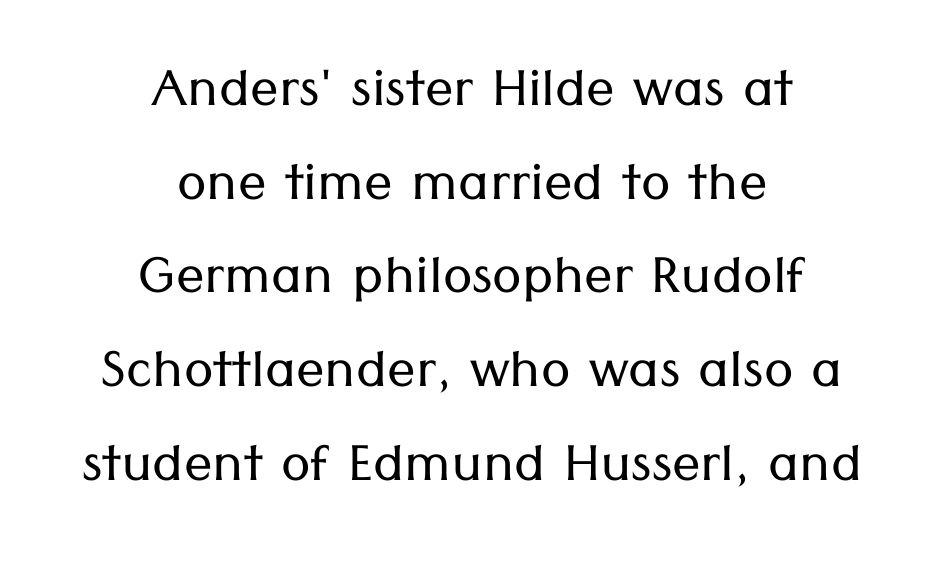
Stems and bowls with no extra thickness — not bold. Caption: standard tracking, unaltered. Just letters on the line, the space beneath them empty. The face used here is proportionally spaced, like ordinary book or web type. The axis of the letterforms is exactly vertical.
